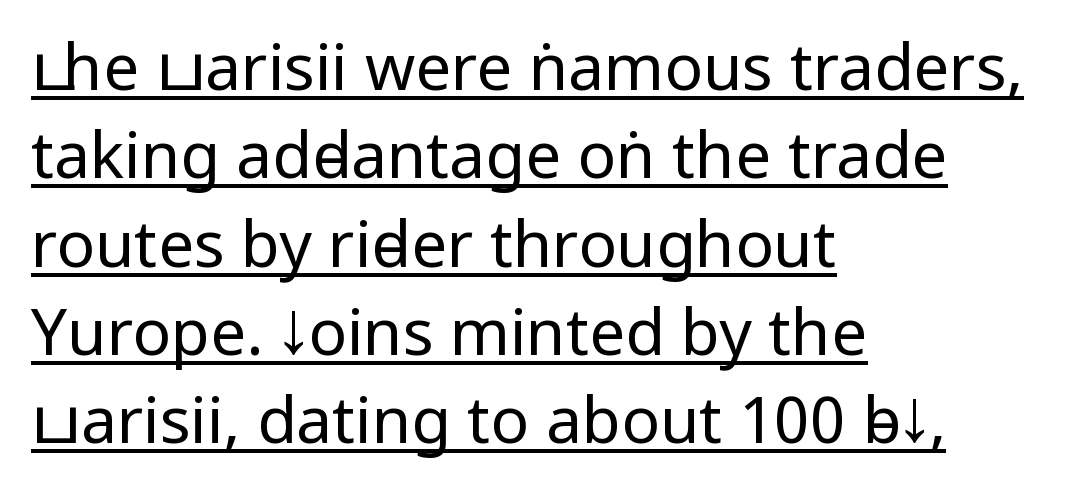
No feet cap the strokes, marking this as sans-serif type. In CSS terms this would be text-align: left. The face used here is proportionally spaced, like ordinary book or web type. It's the straight-up-and-down kind of type.
